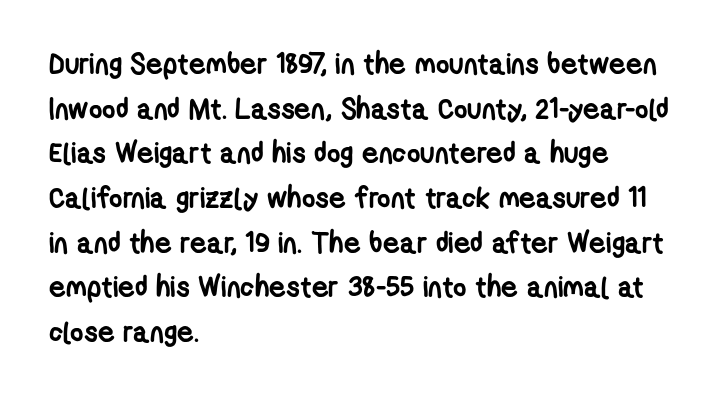
The image shows 29 px semibold, condensed sans-serif type; set left-aligned, normal line spacing (1.54x), normal letter spacing, not underlined; low stroke contrast and a medium x-height.
